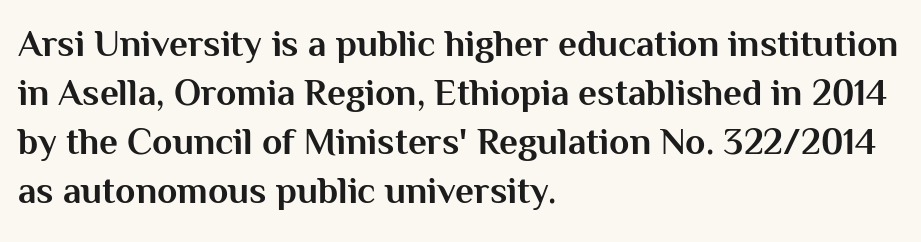
{"serif": "no", "italic": "no", "bold": "yes", "weight": "bold", "width": "normal", "stroke_contrast": "medium", "x_height": "medium", "monospaced": "no", "underline": "no", "align": "left", "line_spacing": "normal", "line_spacing_ratio": 1.32, "letter_spacing": "normal", "letter_spacing_em": 0.0, "glyph_px": 37}
